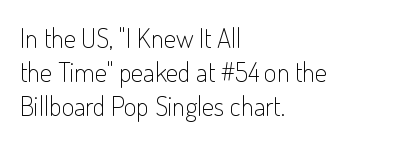
{"italic": "no", "bold": "no", "underline": "no", "align": "left", "line_spacing": "normal", "line_spacing_ratio": 1.26, "letter_spacing": "normal", "letter_spacing_em": 0.0, "glyph_px": 27}
